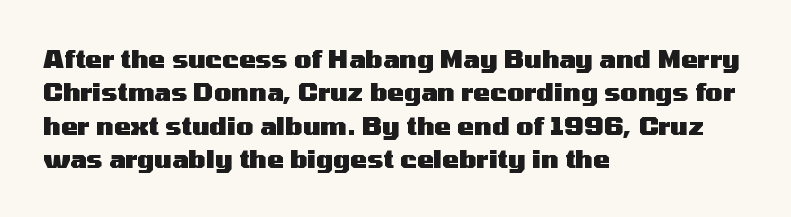
The image shows 25 px bold type, upright; set left-aligned, normal line spacing (1.34x), normal letter spacing, not underlined.
